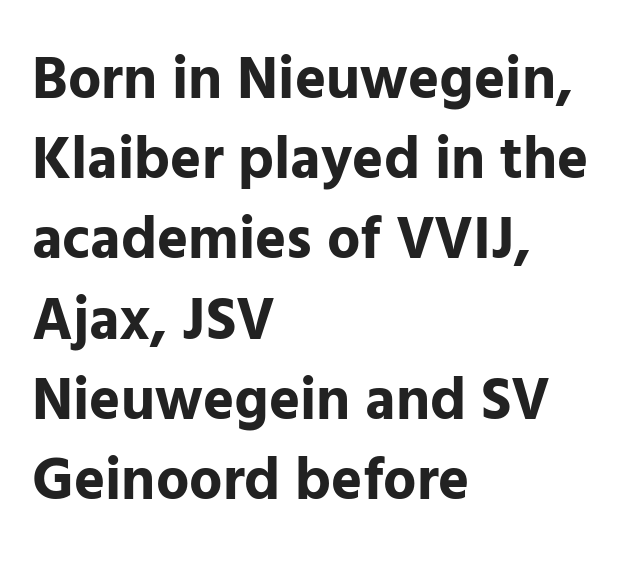
{"serif": "no", "italic": "no", "bold": "yes", "weight": "bold", "width": "normal", "stroke_contrast": "low", "x_height": "medium", "monospaced": "no", "underline": "no", "align": "left", "line_spacing": "normal", "line_spacing_ratio": 1.36, "letter_spacing": "normal", "letter_spacing_em": 0.0, "glyph_px": 59}
